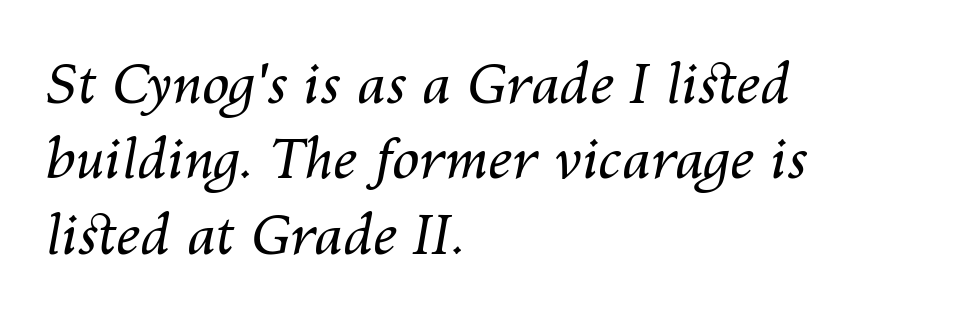
{"italic": "yes", "lean": "right", "slant_degrees": 10, "bold": "no", "weight": "regular", "width": "normal", "stroke_contrast": "medium", "x_height": "medium", "monospaced": "no", "underline": "no", "align": "left", "line_spacing": "normal", "line_spacing_ratio": 1.37, "letter_spacing": "normal", "letter_spacing_em": 0.0, "glyph_px": 55}
